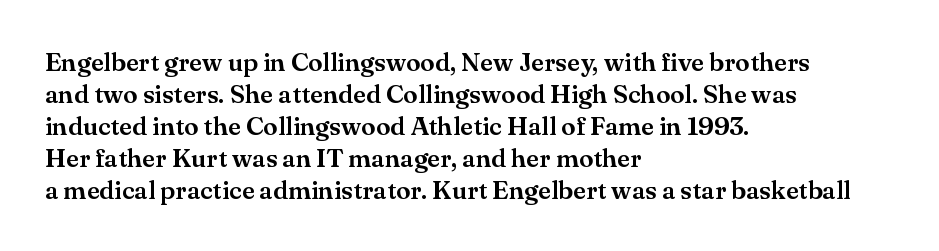
{"italic": "no", "underline": "no", "align": "left", "line_spacing_ratio": 1.23, "letter_spacing": "normal", "letter_spacing_em": 0.0, "glyph_px": 26}
